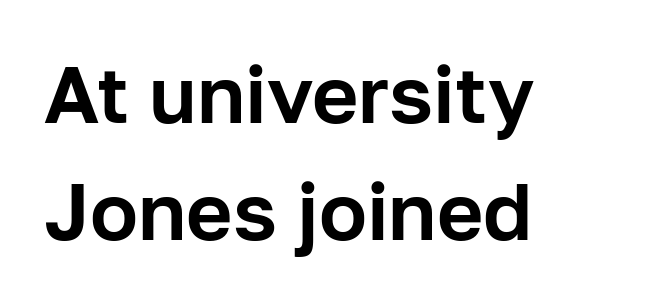
{"serif": "no", "italic": "no", "width": "normal", "stroke_contrast": "low", "x_height": "medium", "monospaced": "no", "underline": "no", "align": "left", "line_spacing": "normal", "line_spacing_ratio": 1.46, "letter_spacing": "normal", "letter_spacing_em": 0.0, "glyph_px": 80}
